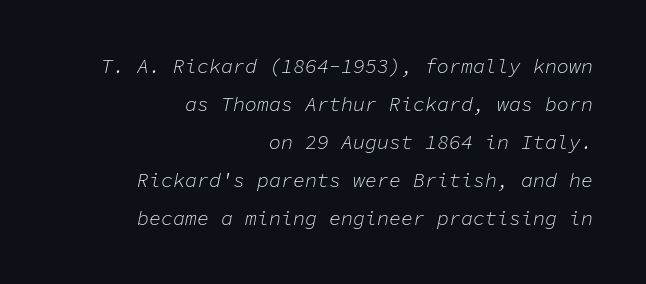
Is the stroke heavy? The answer is a plain regular-or-lighter. Beneath every word, the page is bare. Nobody touched the tracking dial on this one. Notice how the passage keeps a crisp vertical edge on the right only. The face used here has a pronounced slope to its letters. How would I describe the line gaps? Wide and relaxed.
